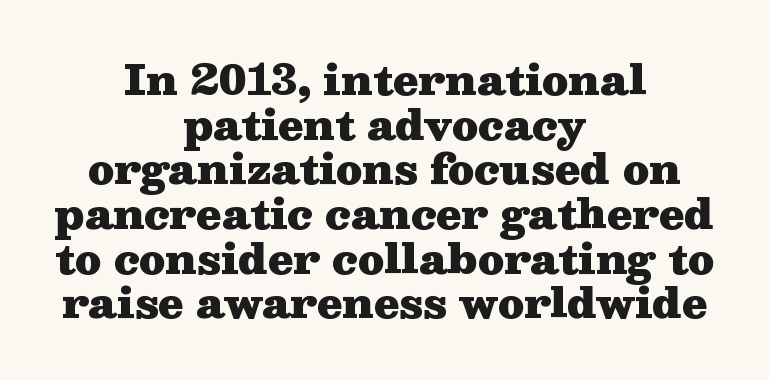
{"serif": "yes", "italic": "no", "bold": "yes", "weight": "heavy", "width": "wide", "stroke_contrast": "medium", "x_height": "medium", "monospaced": "no", "underline": "no", "align": "center", "line_spacing": "tight", "line_spacing_ratio": 1.09, "letter_spacing": "normal", "letter_spacing_em": 0.0, "glyph_px": 41}
